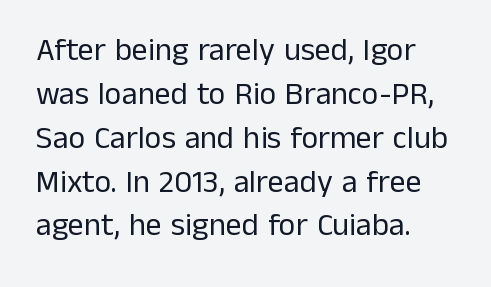
The image shows 32 px regular-weight sans-serif type, upright; set left-aligned, normal line spacing (1.37x), normal letter spacing, not underlined; low stroke contrast and a medium x-height.
